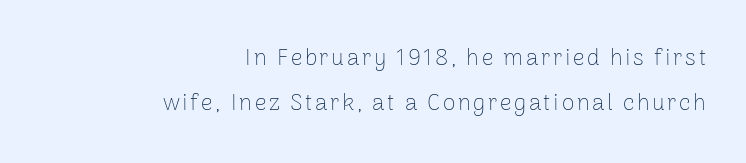
The image shows 23 px text type, upright; set right-aligned, loose line spacing (1.94x), not underlined.
